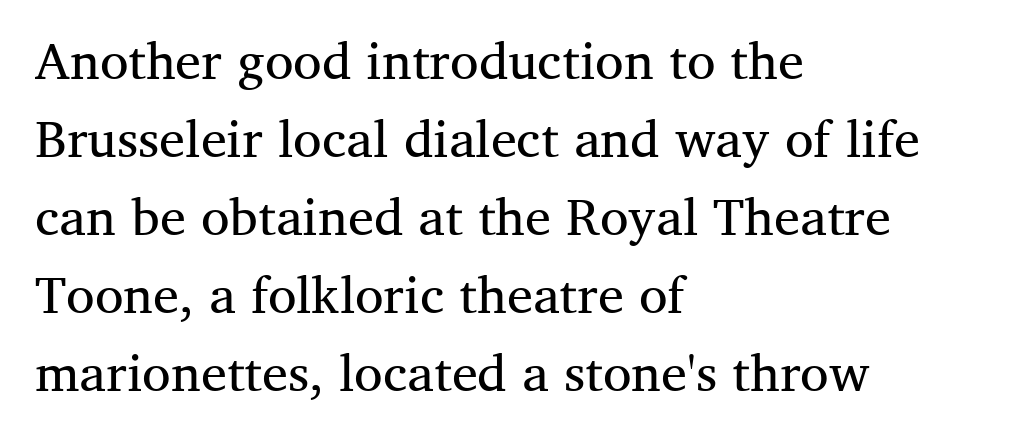
Q: Is the text bold? A: No.
Q: Is the text italic (slanted)? A: No, it is upright.
Q: Is the typeface a serif or a sans-serif typeface? A: Serif.
Q: Is the text underlined? A: No.
Q: How is the paragraph aligned? A: Left-aligned.
Q: Is the spacing between letters normal or unusually wide? A: Normal.
Q: Is the spacing between lines tight, normal or loose? A: Normal.
Q: Width (condensed, normal, or wide)? A: Normal.
Q: Stroke contrast? A: Medium.
Q: x-height? A: Medium.
Q: Monospaced? A: No.
